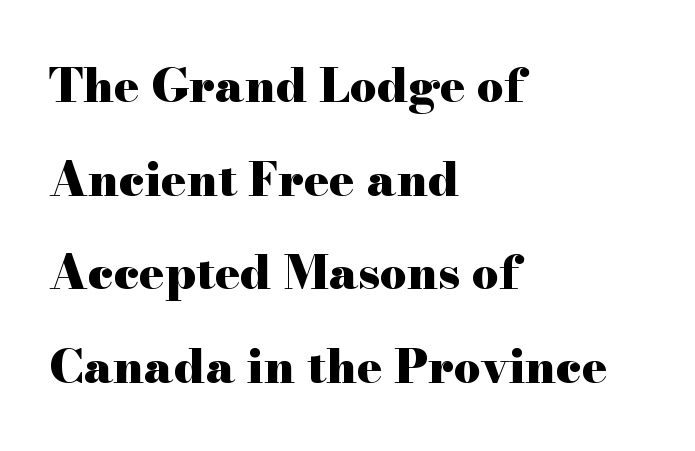
{"serif": "yes", "italic": "no", "bold": "yes", "weight": "heavy", "width": "wide", "stroke_contrast": "high", "x_height": "small", "monospaced": "no", "underline": "no", "align": "left", "line_spacing": "loose", "line_spacing_ratio": 1.99, "letter_spacing": "normal", "letter_spacing_em": 0.0, "glyph_px": 47}
